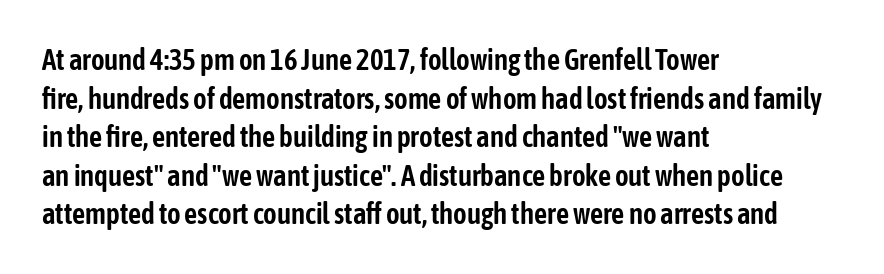
Does extra space separate the letters? No, they use regular spacing. Check where the strokes stop: nothing finishes them off — pure sans. Posture: upright roman. Baseline-to-baseline distance is the conventional proportion of letter height.
